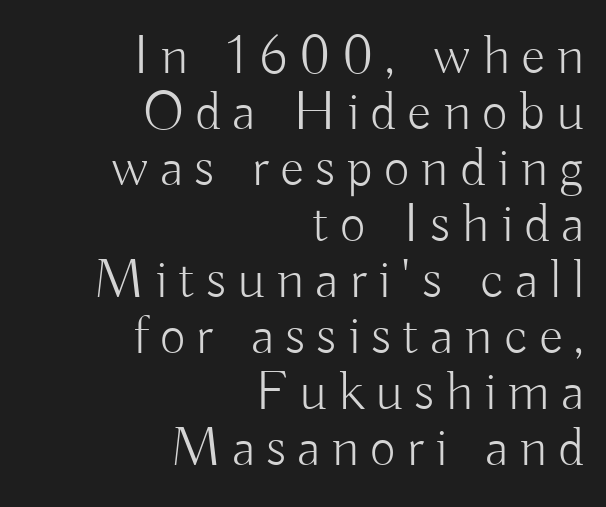
Is this a sans? Yes — the strokes have no serifs. Inter-character spacing is expanded well beyond the font's built-in metrics. This sample has the flowing, uneven cadence of proportional lettering. The rendering uses a small line-height, squeezing the rows.
